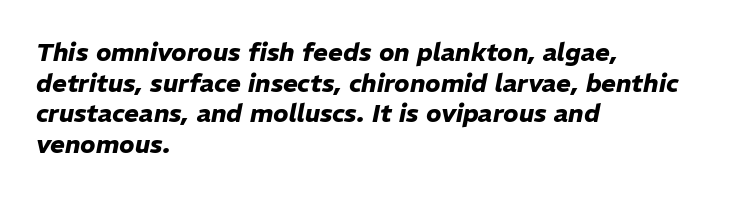
The image shows 25 px bold type, italic (leaning right); set left-aligned, line spacing 1.23x, normal letter spacing, not underlined.
